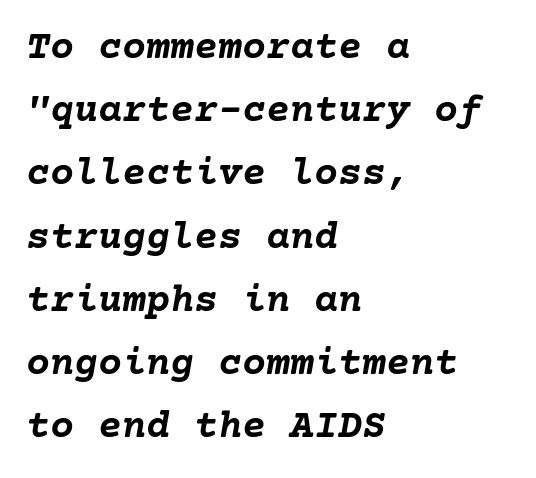
Q: Is the text bold? A: Yes.
Q: Is the text italic (slanted)? A: Yes, it leans right by about 10 degrees.
Q: Is the text underlined? A: No.
Q: How is the paragraph aligned? A: Left-aligned.
Q: Is the spacing between letters normal or unusually wide? A: Normal.
Q: Is the spacing between lines tight, normal or loose? A: Normal.
Q: Width (condensed, normal, or wide)? A: Normal.
Q: Stroke contrast? A: Low.
Q: x-height? A: Medium.
